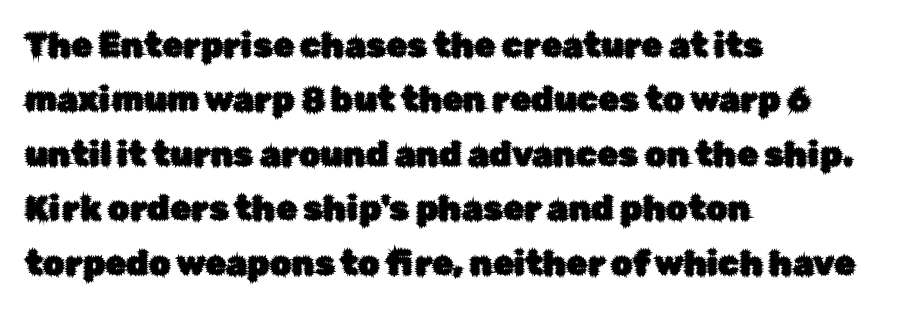
Q: Is the text italic (slanted)? A: No, it is upright.
Q: Is the typeface a serif or a sans-serif typeface? A: Sans-serif.
Q: Is the text underlined? A: No.
Q: How is the paragraph aligned? A: Left-aligned.
Q: Is the spacing between letters normal or unusually wide? A: Normal.
Q: Is the spacing between lines tight, normal or loose? A: Normal.
Q: Width (condensed, normal, or wide)? A: Normal.
Q: Stroke contrast? A: Low.
Q: x-height? A: Medium.
Q: Monospaced? A: No.
